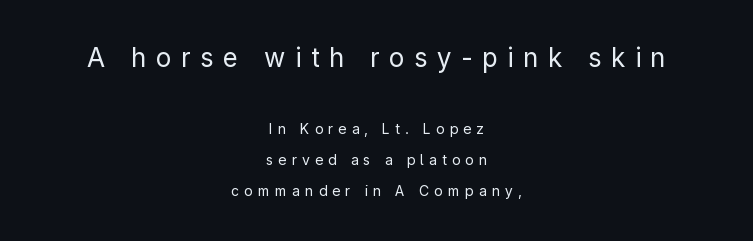
Bold? No — there's no thickening of the strokes. Which chunk is bigger? The first one — the top block dwarfs the bottom. The gaps between neighbouring characters are conspicuously large. Rows of type keep a wide berth in the vertical direction. Any mark beneath the type? The region is blank.
